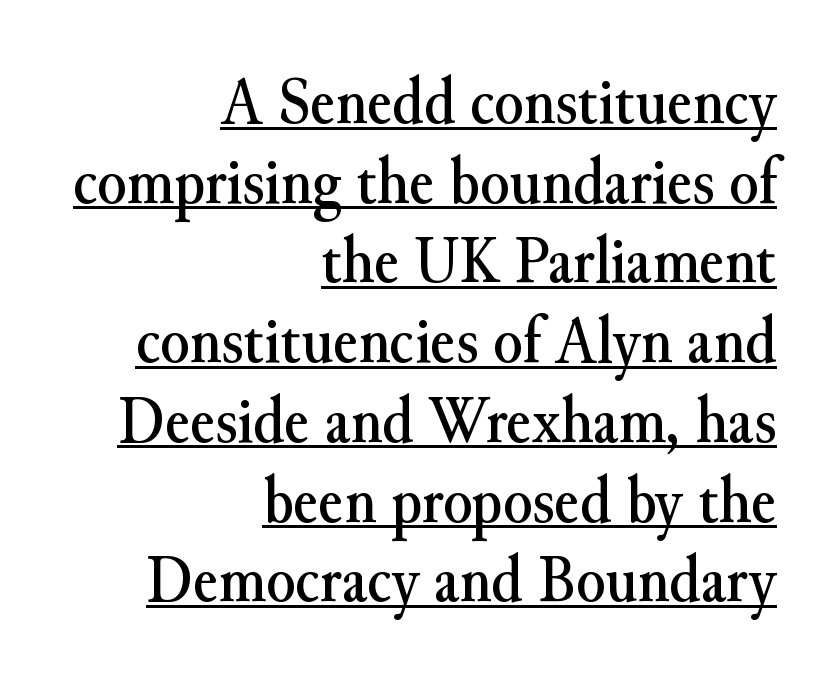
The image shows 67 px serif type, upright; set right-aligned, line spacing 1.19x, normal letter spacing, underlined; medium stroke contrast and a small x-height.
